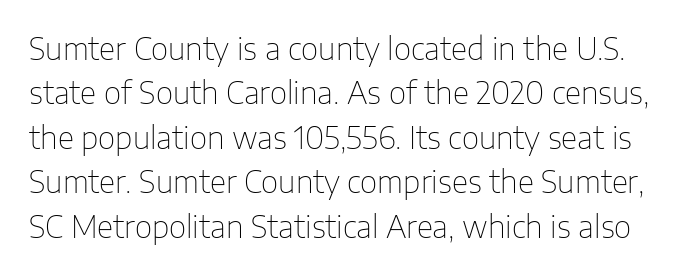
Looks like regular typesetting: each glyph gets only the width it needs. Italic? Not at all — the glyphs are vertical. Unbolded letterforms with no extra heft. Standard letterfit; no display-style spreading of the glyphs. No word sits above an underline. Typographically, this falls in the sans-serif category.
